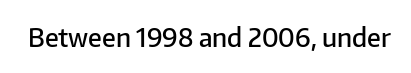
The image shows 26 px text type, upright; set normal letter spacing, not underlined.
